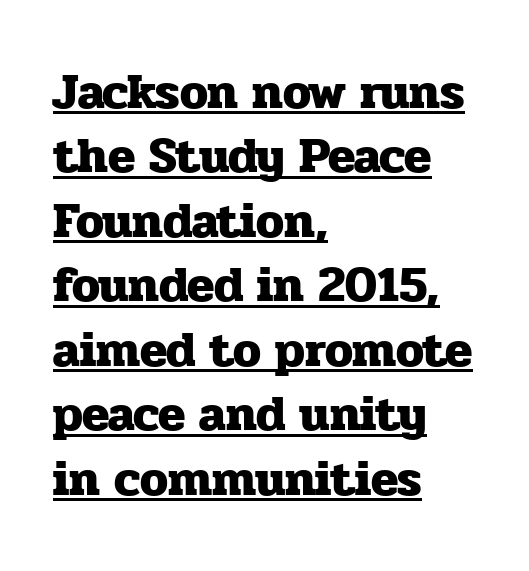
{"serif": "yes", "italic": "no", "bold": "yes", "weight": "heavy", "width": "normal", "stroke_contrast": "low", "x_height": "medium", "monospaced": "no", "underline": "yes", "align": "left", "line_spacing": "normal", "line_spacing_ratio": 1.29, "letter_spacing": "normal", "letter_spacing_em": 0.0, "glyph_px": 50}
